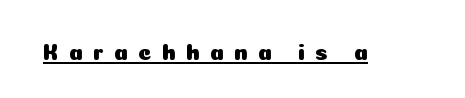
Unlike italic type, these characters show no tilt at all. The gaps between neighbouring characters are conspicuously large. Students, observe the line beneath the letters — that is underlining.
